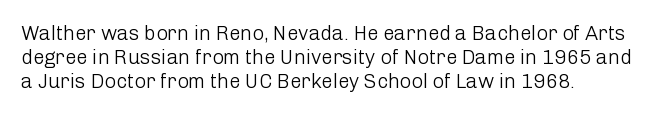
The image shows 20 px text type, upright; set left-aligned, line spacing 1.2x, normal letter spacing, not underlined.
